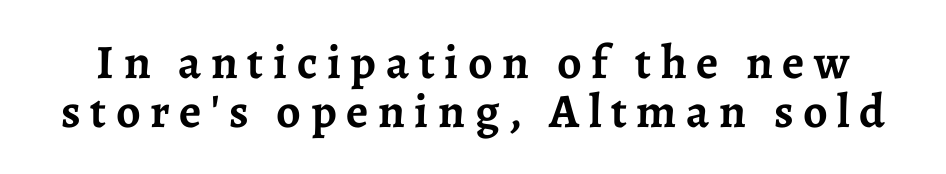
The image shows 48 px semibold serif type, upright; set tight line spacing (1.03x), unusually wide letter spacing (+0.2 em), not underlined; low stroke contrast and a medium x-height.
